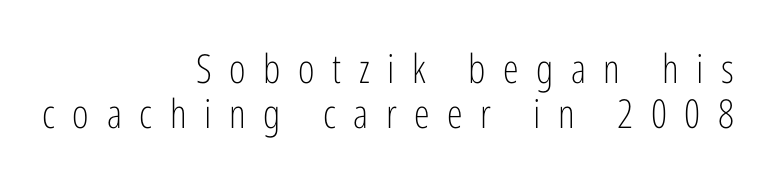
The image shows 40 px light, condensed sans-serif type, upright; set right-aligned, tight line spacing (1.12x), unusually wide letter spacing (+0.44 em), not underlined; low stroke contrast and a medium x-height.
